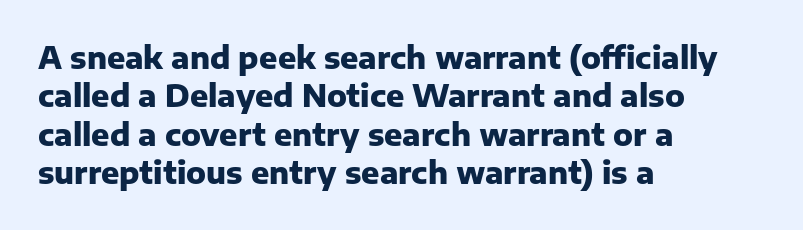
The image shows 30 px heavy sans-serif type, upright; set left-aligned, normal line spacing (1.28x), normal letter spacing, not underlined; low stroke contrast and a medium x-height.
